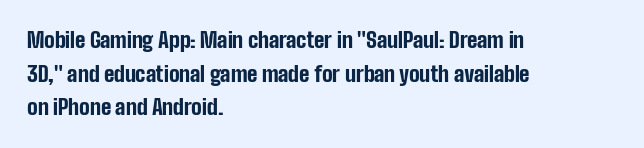
This sample uses plain, unmodified letter spacing. The lines are quadded left. If you measured baseline to baseline, you'd find a middling distance. A dark, heavy texture on the line: the type is bold. Unmarked baselines from the first word to the last.
